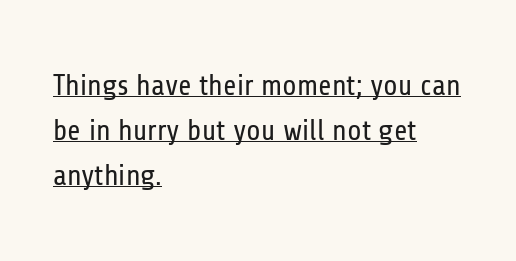
Q: Is the text bold? A: No.
Q: Is the text italic (slanted)? A: No, it is upright.
Q: Is the typeface a serif or a sans-serif typeface? A: Sans-serif.
Q: Is the text underlined? A: Yes.
Q: How is the paragraph aligned? A: Left-aligned.
Q: Is the spacing between letters normal or unusually wide? A: Normal.
Q: Is the spacing between lines tight, normal or loose? A: Normal.
Q: Width (condensed, normal, or wide)? A: Condensed.
Q: Stroke contrast? A: Low.
Q: x-height? A: Medium.
Q: Monospaced? A: No.
